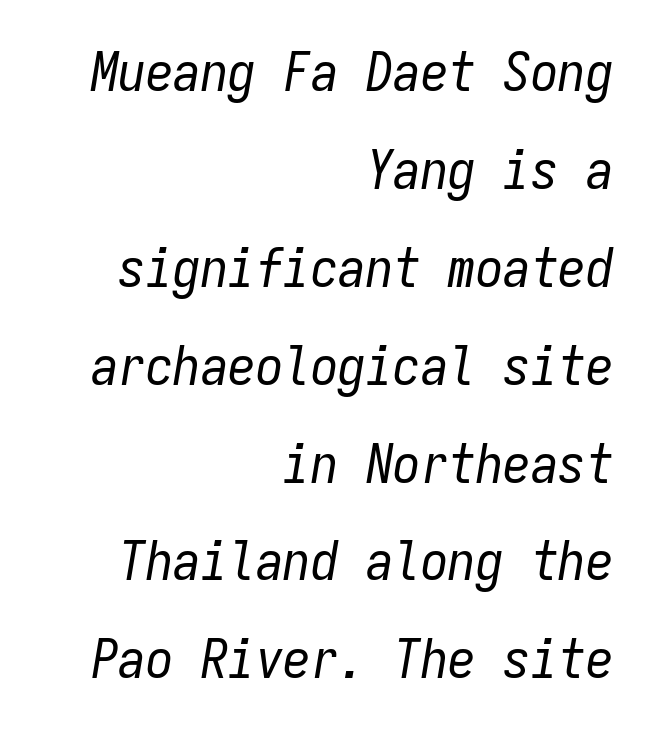
The image shows 55 px regular-weight, condensed type, italic (leaning right), monospaced; set right-aligned, line spacing 1.78x, normal letter spacing, not underlined; low stroke contrast and a medium x-height.
